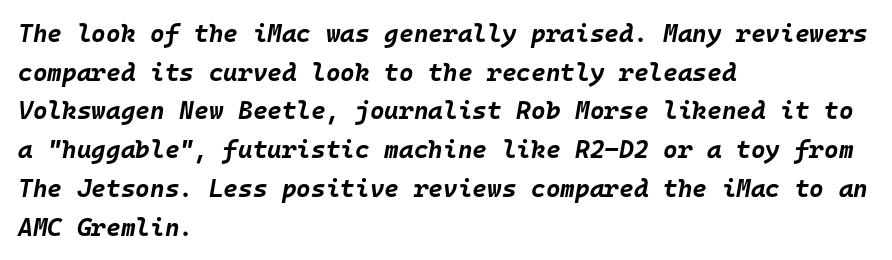
Check the space under the baseline: it is left empty. Caption: standard tracking, unaltered. Slanted lettering throughout. Thick stems and heavy bowls — unmistakably bold. The ragged edge is on the right, which tells us the setting is flush left. The line-height multiplier appears to be the usual default.
